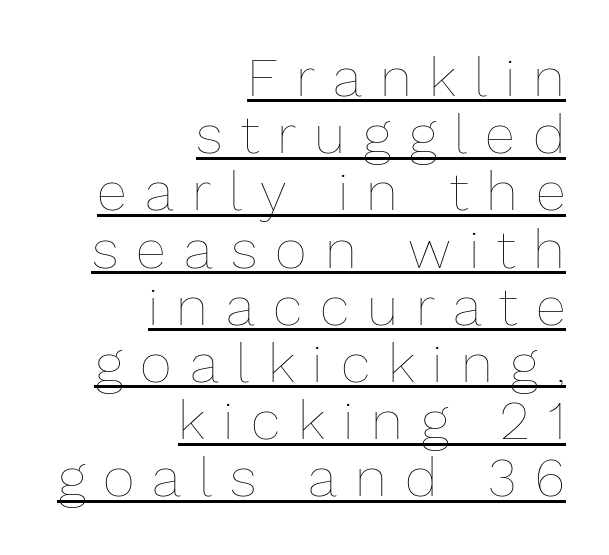
The image shows 55 px thin type, upright; set right-aligned, tight line spacing (1.04x), unusually wide letter spacing (+0.33 em), underlined; low stroke contrast and a medium x-height.
